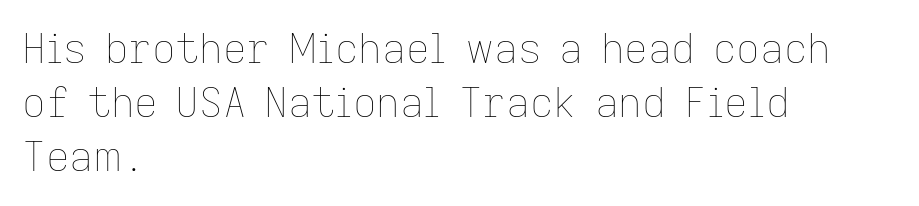
The image shows 41 px thin type, upright; set left-aligned, normal line spacing (1.32x), normal letter spacing, not underlined; low stroke contrast and a medium x-height.
